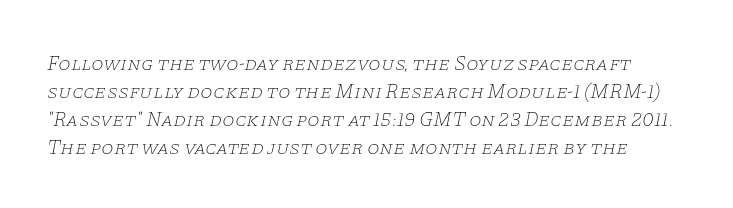
{"italic": "yes", "lean": "right", "slant_degrees": 11, "bold": "no", "underline": "no", "line_spacing": "normal", "line_spacing_ratio": 1.4, "letter_spacing": "normal", "letter_spacing_em": 0.0, "glyph_px": 20}
